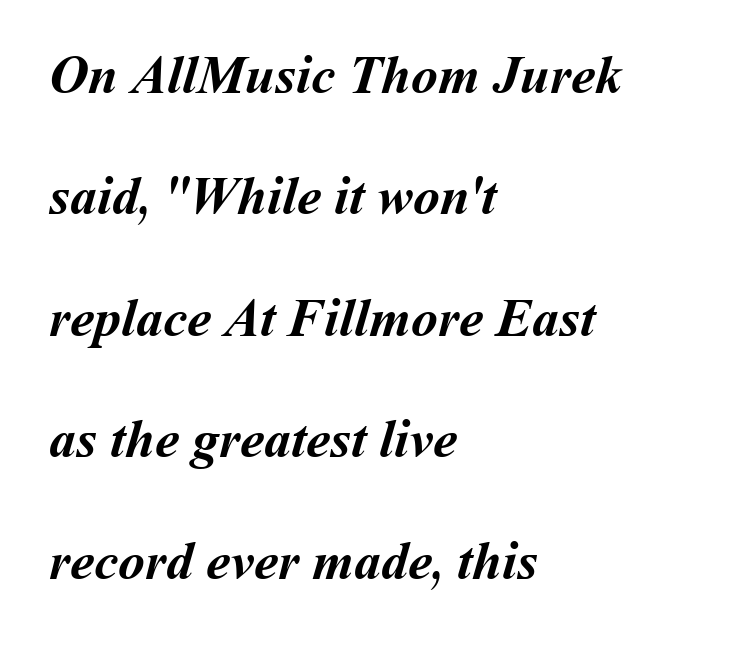
Q: Is the text bold? A: Yes.
Q: Is the text underlined? A: No.
Q: How is the paragraph aligned? A: Left-aligned.
Q: Is the spacing between letters normal or unusually wide? A: Normal.
Q: Is the spacing between lines tight, normal or loose? A: Loose.
Q: Width (condensed, normal, or wide)? A: Normal.
Q: Stroke contrast? A: Medium.
Q: x-height? A: Medium.
Q: Monospaced? A: No.
